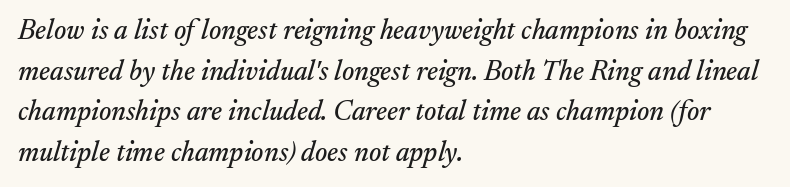
Q: Is the text italic (slanted)? A: Yes, it leans right by about 17 degrees.
Q: Is the typeface a serif or a sans-serif typeface? A: Serif.
Q: Is the text underlined? A: No.
Q: How is the paragraph aligned? A: Left-aligned.
Q: Is the spacing between letters normal or unusually wide? A: Normal.
Q: Is the spacing between lines tight, normal or loose? A: Normal.
Q: Width (condensed, normal, or wide)? A: Normal.
Q: Stroke contrast? A: Medium.
Q: x-height? A: Small.
Q: Monospaced? A: No.
